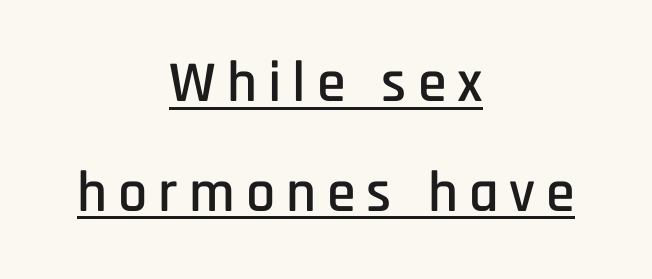
The image shows 58 px condensed sans-serif type, upright; set centered, line spacing 1.89x, underlined; low stroke contrast and a large x-height.
